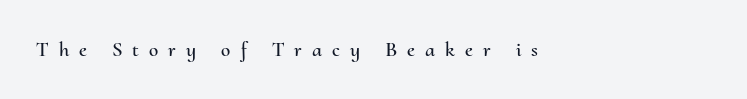
Q: Is the text italic (slanted)? A: No, it is upright.
Q: Is the text underlined? A: No.
Q: How is the paragraph aligned? A: Left-aligned.
Q: Is the spacing between letters normal or unusually wide? A: Unusually wide.
